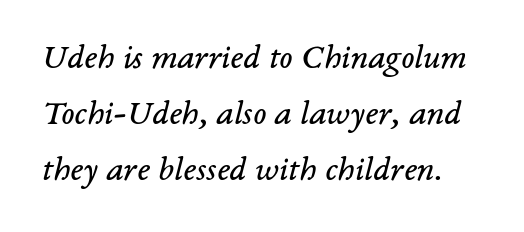
The image shows 35 px regular-weight serif type, italic (leaning right); set normal line spacing (1.6x), normal letter spacing, not underlined; low stroke contrast and a medium x-height.
